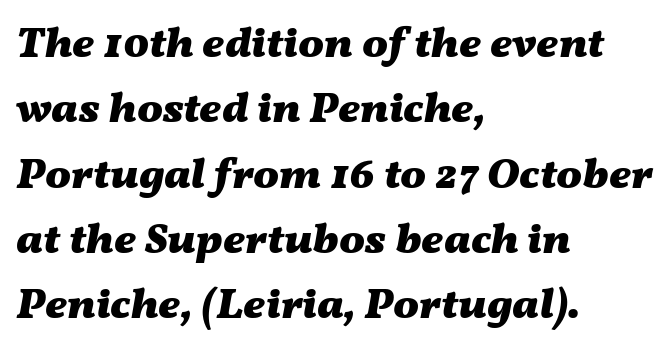
{"italic": "yes", "lean": "right", "slant_degrees": 11, "bold": "yes", "weight": "heavy", "width": "wide", "stroke_contrast": "medium", "x_height": "medium", "monospaced": "no", "underline": "no", "align": "left", "line_spacing": "normal", "line_spacing_ratio": 1.52, "letter_spacing": "normal", "letter_spacing_em": 0.0, "glyph_px": 43}
